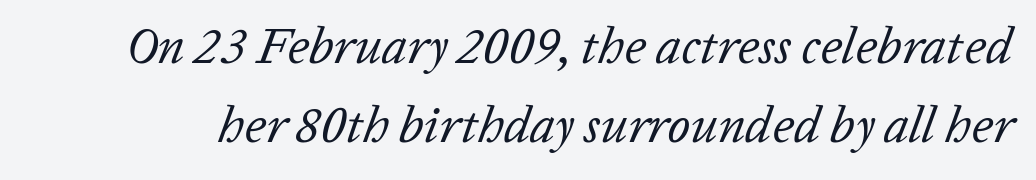
The image shows 51 px regular-weight type, italic (leaning right); set normal line spacing (1.55x), normal letter spacing, not underlined; low stroke contrast and a medium x-height.
